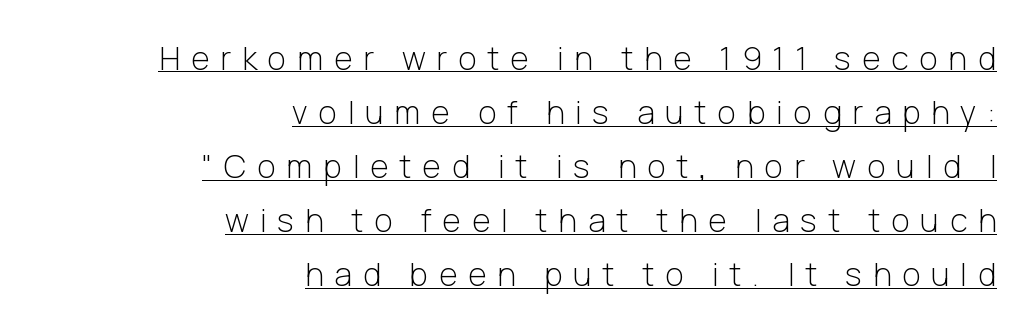
{"serif": "no", "italic": "no", "bold": "no", "weight": "light", "width": "normal", "stroke_contrast": "low", "x_height": "medium", "monospaced": "no", "underline": "yes", "align": "right", "line_spacing": "normal", "line_spacing_ratio": 1.69, "letter_spacing": "wide", "letter_spacing_em": 0.34, "glyph_px": 32}
